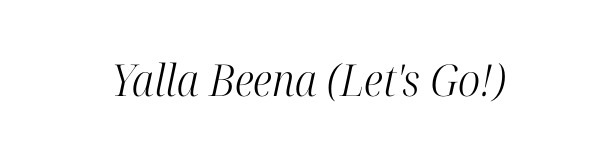
{"serif": "yes", "italic": "yes", "lean": "right", "slant_degrees": 12, "bold": "no", "weight": "light", "width": "condensed", "stroke_contrast": "high", "x_height": "medium", "monospaced": "no", "underline": "no", "letter_spacing": "normal", "letter_spacing_em": 0.0, "glyph_px": 44}
